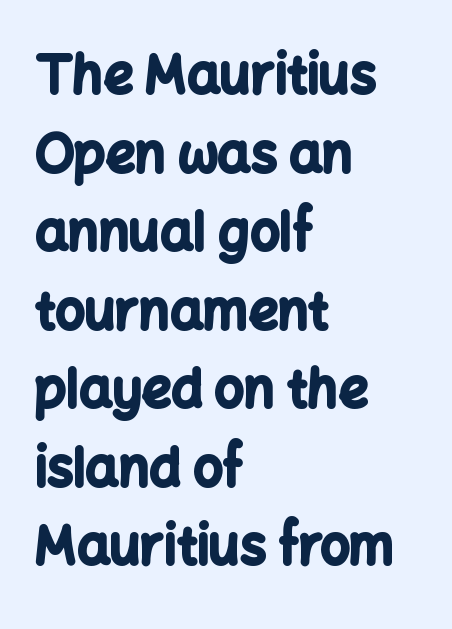
The image shows 52 px bold sans-serif type, upright; set left-aligned, normal line spacing (1.51x), normal letter spacing, not underlined; low stroke contrast and a medium x-height.
